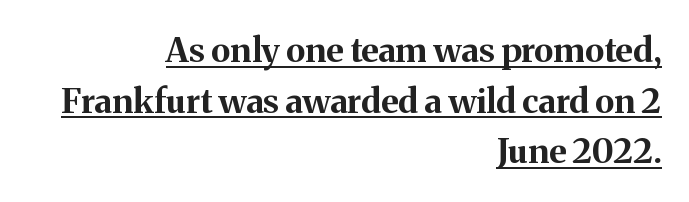
Is the letter spacing exaggerated? No — it looks like the ordinary default. Check where the strokes stop: tiny serifs finish them off. Note the varied advance widths — an 'i' is clearly narrower than an 'm'. Posture: vertical. The face used here has the dense, thick strokes of a bold.
